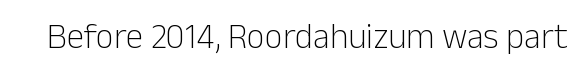
A typesetter would label this face a sans. A roman cut, with each character standing at attention. Type without underlining. Proportional: the letters do not fall into vertical columns. The characters are drawn with everyday or finer stroke widths.
